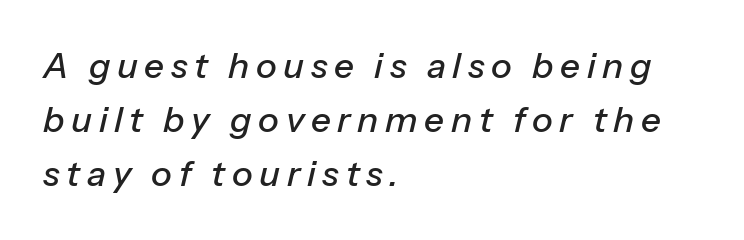
Check under the words: just untouched page. Each letter keeps its own natural width here, so spacing adapts to shape. Notice how the stems are inclined rather than vertical — that's the hallmark of italics. Notice how the passage keeps a crisp vertical edge on the left only. The passage shown stacks its lines at a standard gap.
